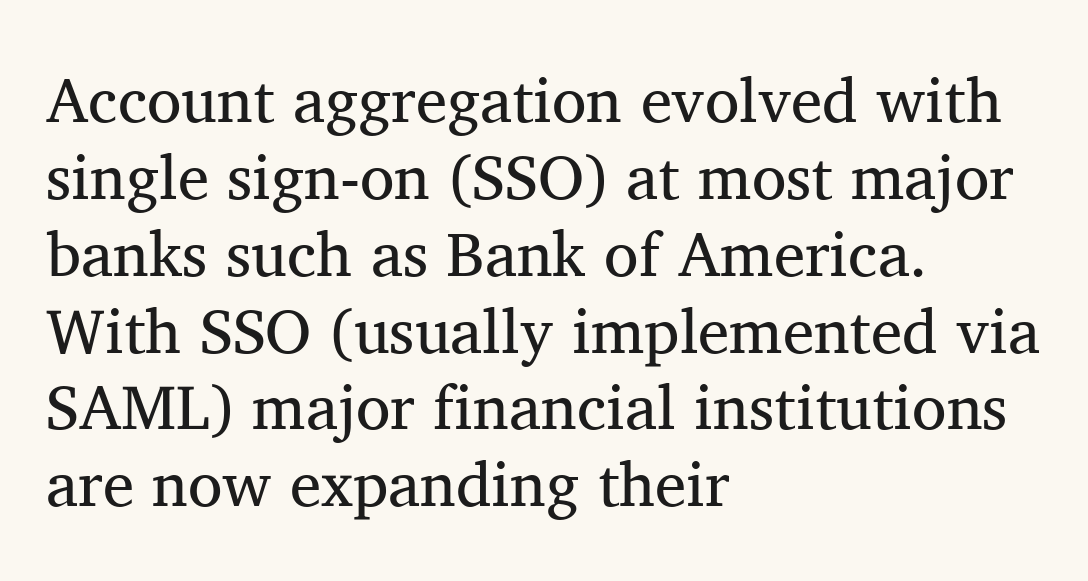
{"serif": "yes", "italic": "no", "bold": "no", "weight": "regular", "width": "normal", "stroke_contrast": "medium", "x_height": "medium", "monospaced": "no", "underline": "no", "align": "left", "line_spacing_ratio": 1.22, "letter_spacing": "normal", "letter_spacing_em": 0.0, "glyph_px": 63}
